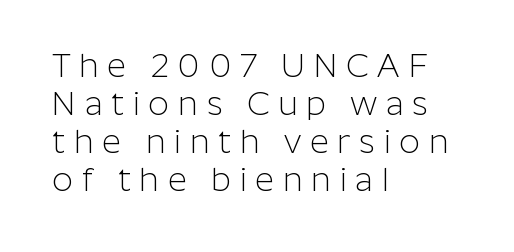
Q: Is the text bold? A: No.
Q: Is the text italic (slanted)? A: No, it is upright.
Q: Is the typeface a serif or a sans-serif typeface? A: Sans-serif.
Q: Is the text underlined? A: No.
Q: How is the paragraph aligned? A: Left-aligned.
Q: Is the spacing between letters normal or unusually wide? A: Unusually wide.
Q: Is the spacing between lines tight, normal or loose? A: Tight.
Q: Width (condensed, normal, or wide)? A: Normal.
Q: Stroke contrast? A: Low.
Q: x-height? A: Medium.
Q: Monospaced? A: No.
